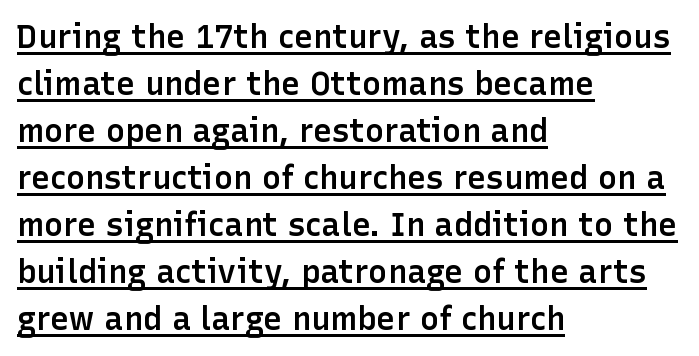
{"serif": "no", "italic": "no", "bold": "semi", "weight": "semibold", "width": "normal", "stroke_contrast": "low", "x_height": "medium", "monospaced": "no", "underline": "yes", "align": "left", "line_spacing": "normal", "line_spacing_ratio": 1.47, "letter_spacing": "normal", "letter_spacing_em": 0.0, "glyph_px": 32}
